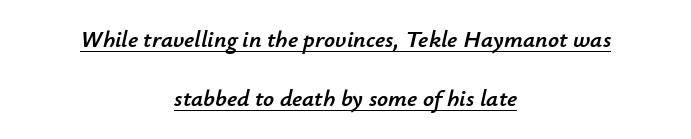
The image shows 24 px text type, italic (leaning right); set centered, loose line spacing (2.46x), normal letter spacing, underlined.
